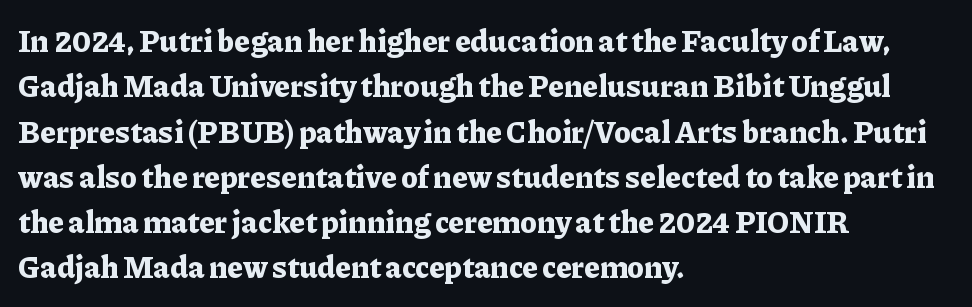
The image shows 30 px bold serif type, upright; set left-aligned, normal line spacing (1.51x), normal letter spacing, not underlined; low stroke contrast and a medium x-height.
